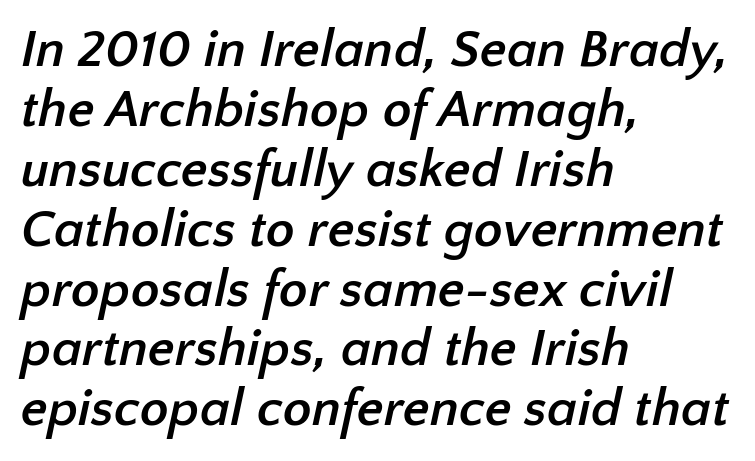
The image shows 53 px semibold sans-serif type; set left-aligned, tight line spacing (1.13x), normal letter spacing, not underlined; low stroke contrast and a medium x-height.
